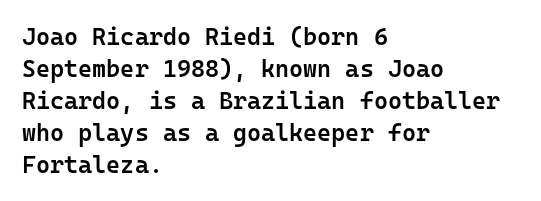
{"italic": "no", "bold": "semi", "underline": "no", "align": "left", "line_spacing": "normal", "line_spacing_ratio": 1.33, "letter_spacing": "normal", "letter_spacing_em": 0.0, "glyph_px": 24}
